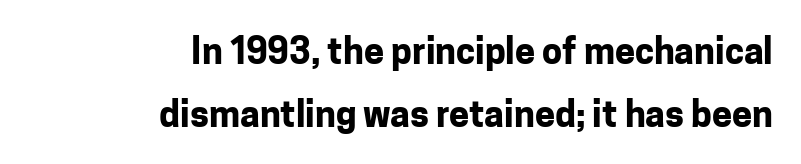
{"serif": "no", "italic": "no", "bold": "yes", "weight": "bold", "width": "normal", "stroke_contrast": "low", "x_height": "medium", "monospaced": "no", "underline": "no", "align": "right", "line_spacing_ratio": 1.74, "letter_spacing": "normal", "letter_spacing_em": 0.0, "glyph_px": 36}
